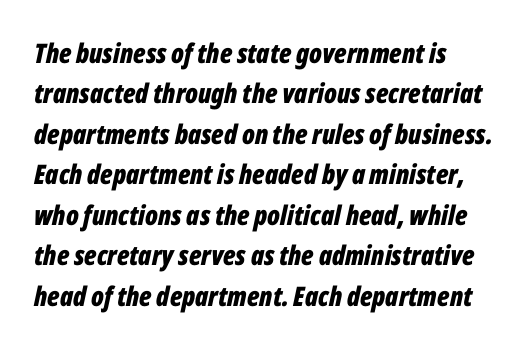
The image shows 27 px bold type, italic (leaning right); set left-aligned, normal line spacing (1.5x), normal letter spacing, not underlined.
